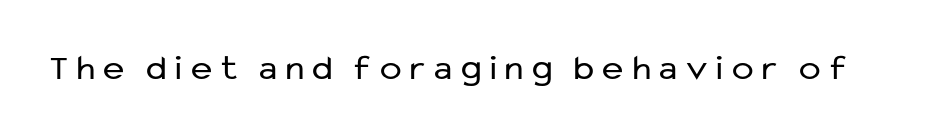
{"serif": "no", "italic": "no", "bold": "no", "weight": "regular", "width": "normal", "stroke_contrast": "low", "x_height": "medium", "monospaced": "no", "underline": "no", "letter_spacing": "wide", "letter_spacing_em": 0.25, "glyph_px": 36}
